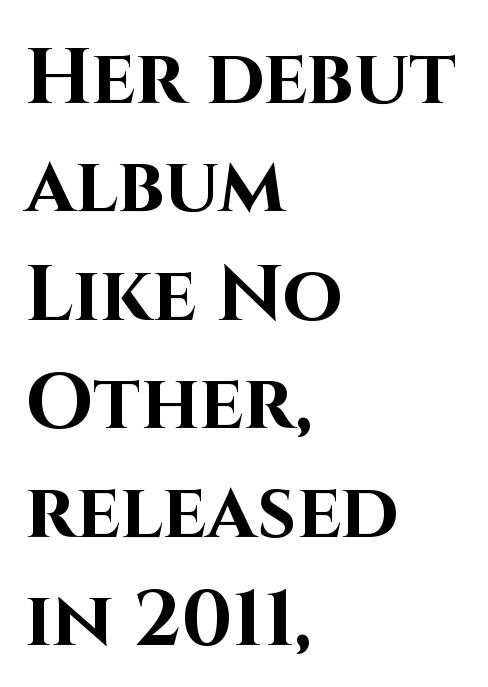
Unlike italic type, these characters show no tilt at all. Unlike a traditional serif, this face leaves its strokes unadorned. The rag falls on the right side of this text block. Check the space under the baseline: it is left empty. The tracking reads as untouched default to a designer's eye.
